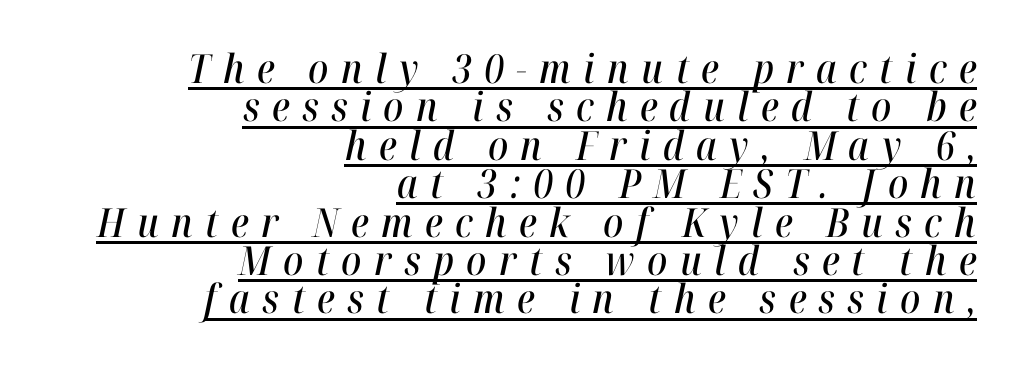
{"italic": "yes", "lean": "right", "slant_degrees": 12, "width": "condensed", "stroke_contrast": "high", "x_height": "medium", "monospaced": "no", "underline": "yes", "align": "right", "line_spacing": "tight", "line_spacing_ratio": 0.96, "letter_spacing": "wide", "letter_spacing_em": 0.31, "glyph_px": 40}
